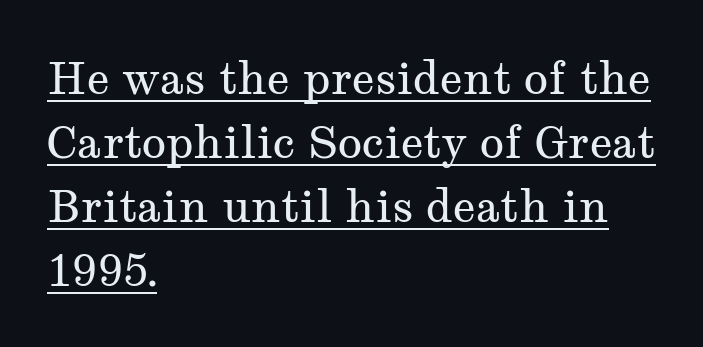
Glance below the letters and you will spot a drawn line. These lines keep a tight, regular rhythm from letter to letter. Spacing verdict: proportional, widths tailored to each character. The face looks like a standard text weight, possibly lighter. In CSS terms this would be text-align: left. Each letter's strokes conclude with small projecting serifs.
